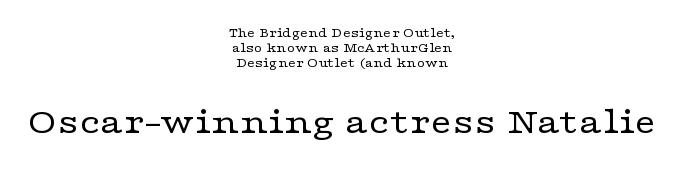
Q: Is the text bold? A: No.
Q: Is the text italic (slanted)? A: No, it is upright.
Q: Is the typeface a serif or a sans-serif typeface? A: Serif.
Q: Is the text underlined? A: No.
Q: How is the paragraph aligned? A: Centered.
Q: Is the spacing between letters normal or unusually wide? A: Normal.
Q: Is the spacing between lines tight, normal or loose? A: Tight.
Q: Which block of text is set in a larger size, the first (top) or the second (bottom)? A: The second (bottom) one.
Q: Width (condensed, normal, or wide)? A: Wide.
Q: Stroke contrast? A: Low.
Q: x-height? A: Medium.
Q: Monospaced? A: No.
